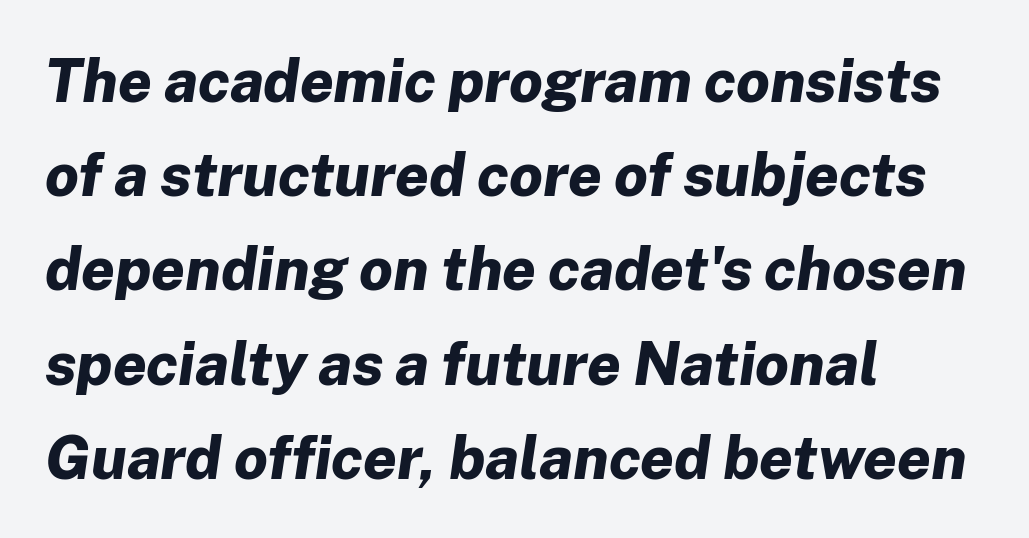
The image shows 60 px bold type, italic (leaning right); set left-aligned, normal line spacing (1.57x), normal letter spacing, not underlined; low stroke contrast and a medium x-height.
